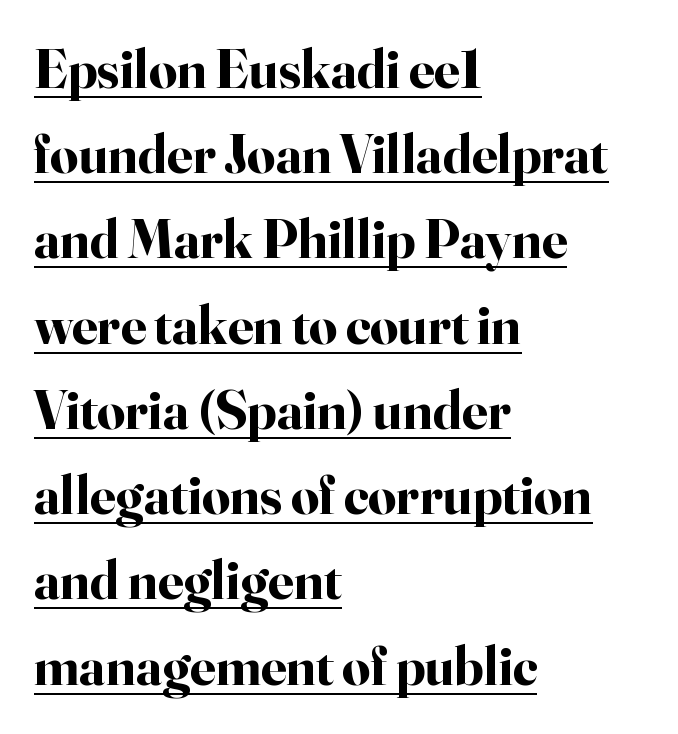
Q: Is the text bold? A: Yes.
Q: Is the text italic (slanted)? A: No, it is upright.
Q: Is the typeface a serif or a sans-serif typeface? A: Serif.
Q: Is the text underlined? A: Yes.
Q: How is the paragraph aligned? A: Left-aligned.
Q: Is the spacing between letters normal or unusually wide? A: Normal.
Q: Is the spacing between lines tight, normal or loose? A: Normal.
Q: Width (condensed, normal, or wide)? A: Normal.
Q: Stroke contrast? A: High.
Q: x-height? A: Small.
Q: Monospaced? A: No.
